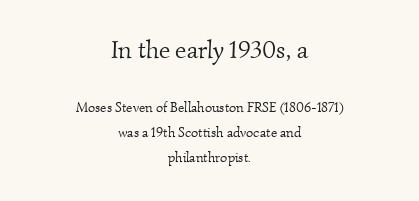
The image shows 25 px text type; set centered, line spacing 1.8x, normal letter spacing, not underlined; the first (top) block is 1.79x larger.
